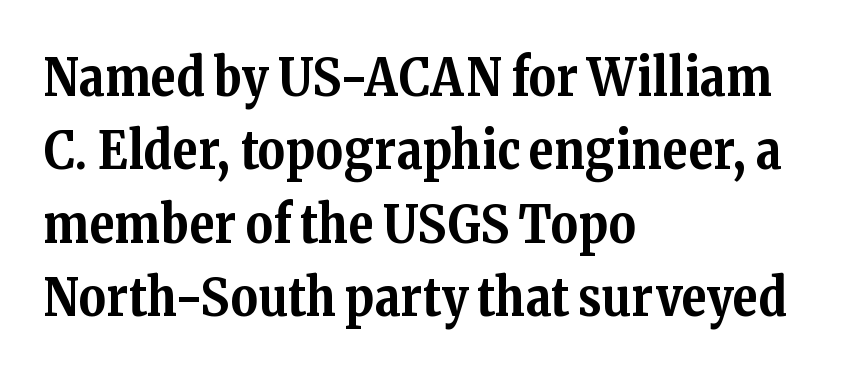
Reading down the block, your eye returns to a fixed left position each line. The rendering uses a moderate line-height, typical for paragraphs. These words are printed bold, with thick strokes throughout. Here the glyphs are tracked normally, forming tight word shapes.
